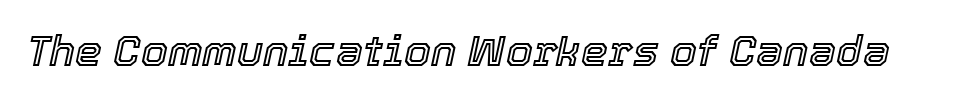
The image shows 43 px text type, italic (leaning right); set normal letter spacing, not underlined; a medium x-height.
